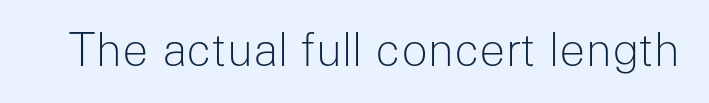
The image shows 44 px light sans-serif type, upright; set normal letter spacing, not underlined; low stroke contrast and a medium x-height.
